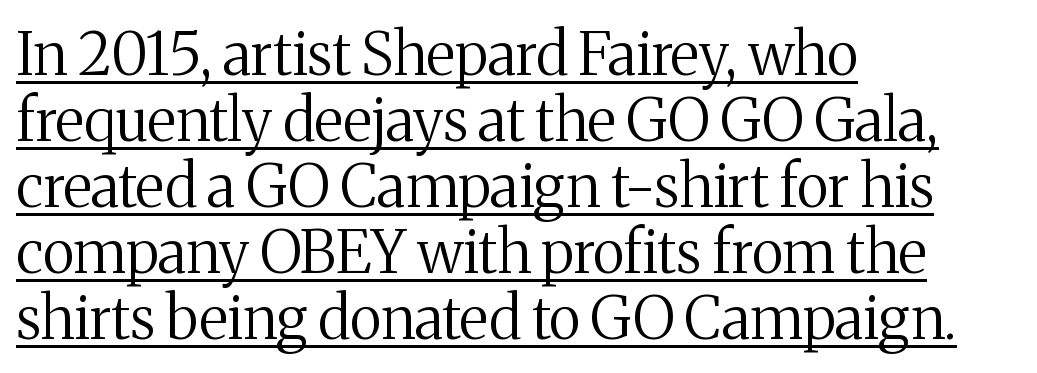
{"serif": "yes", "italic": "no", "bold": "no", "weight": "regular", "width": "normal", "stroke_contrast": "medium", "x_height": "medium", "monospaced": "no", "underline": "yes", "align": "left", "line_spacing": "tight", "line_spacing_ratio": 1.12, "letter_spacing": "normal", "letter_spacing_em": 0.0, "glyph_px": 59}
